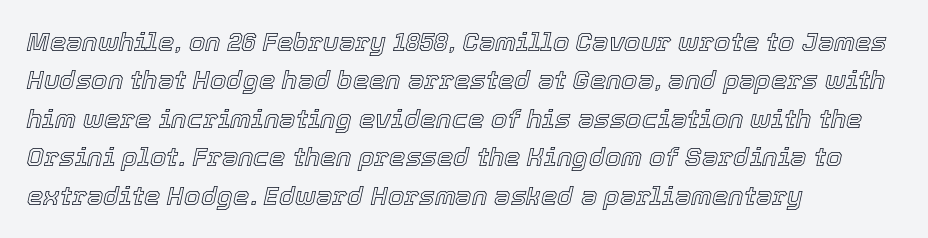
{"italic": "yes", "lean": "right", "slant_degrees": 12, "underline": "no", "align": "left", "line_spacing": "normal", "line_spacing_ratio": 1.48, "letter_spacing": "normal", "letter_spacing_em": 0.0, "glyph_px": 26}
